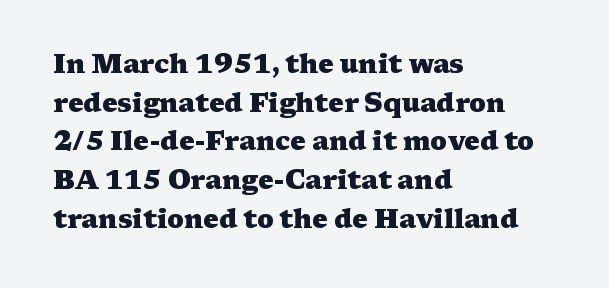
{"italic": "no", "bold": "yes", "underline": "no", "align": "left", "line_spacing": "normal", "line_spacing_ratio": 1.49, "letter_spacing": "normal", "letter_spacing_em": 0.0, "glyph_px": 26}
